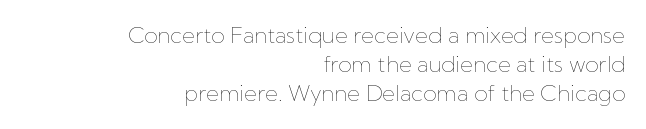
The image shows 22 px text type, upright; set right-aligned, normal line spacing (1.32x), normal letter spacing, not underlined.
